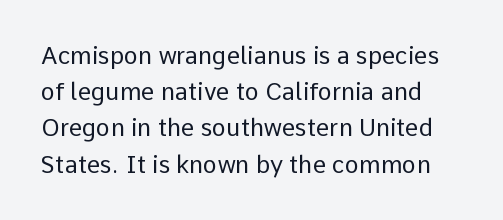
Students, note that the glyphs here touch the page at normal intervals. Notice how the stems are strictly vertical — no italics here. This reads as an unemphasized weight, regular at the heaviest. In terms of leading, this rendering sits right in the middle. The string is rendered with underlining switched off.
